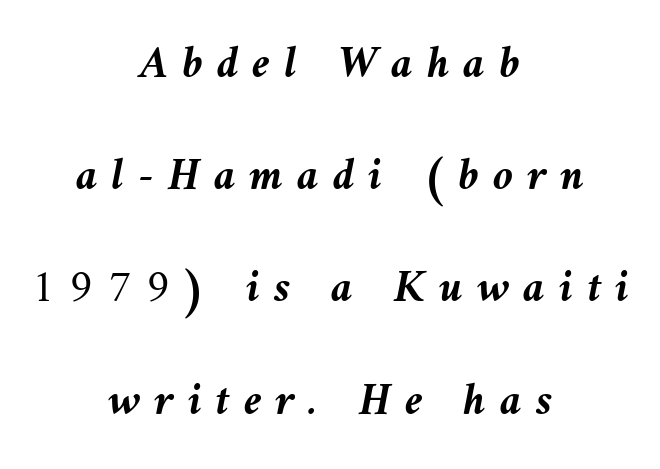
The image shows 46 px semibold type, italic (leaning left); set centered, loose line spacing (2.44x), unusually wide letter spacing (+0.3 em), not underlined; medium stroke contrast and a medium x-height.
